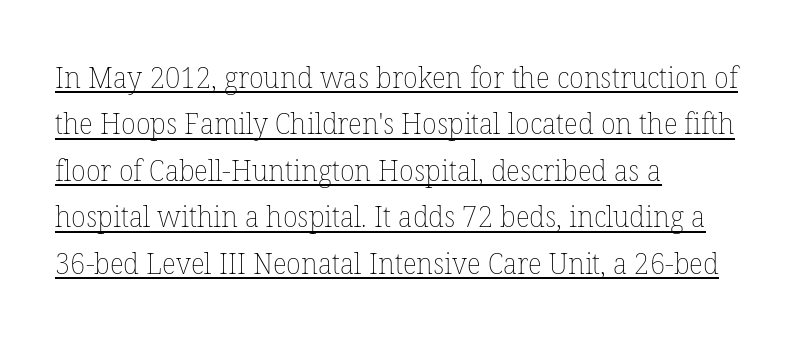
{"italic": "no", "bold": "no", "weight": "thin", "width": "normal", "stroke_contrast": "low", "x_height": "medium", "monospaced": "no", "underline": "yes", "align": "left", "line_spacing": "normal", "line_spacing_ratio": 1.55, "letter_spacing": "normal", "letter_spacing_em": 0.0, "glyph_px": 30}
